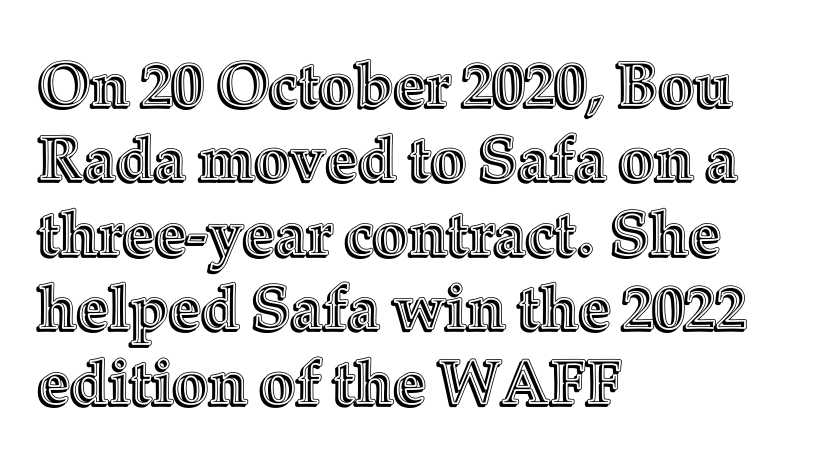
Q: Is the text italic (slanted)? A: No, it is upright.
Q: Is the text underlined? A: No.
Q: How is the paragraph aligned? A: Left-aligned.
Q: Is the spacing between letters normal or unusually wide? A: Normal.
Q: Width (condensed, normal, or wide)? A: Normal.
Q: x-height? A: Medium.
Q: Monospaced? A: No.
